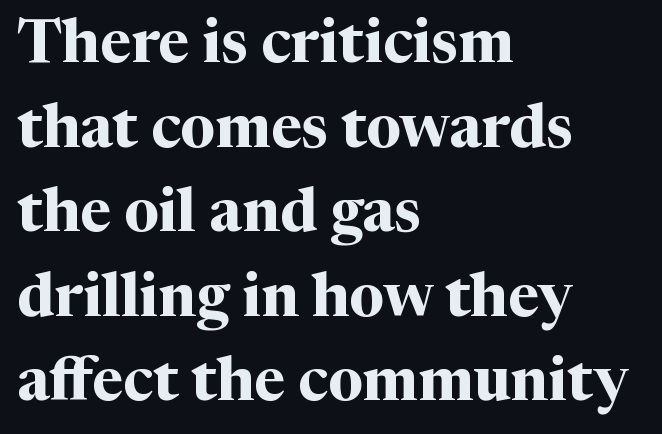
If you measured baseline to baseline, you'd find a middling distance. Characters follow at the spacing the type designer built in. Does the copy run flush right? No — it runs flush left. Underlining? Definitely not there. Here the designer chose a conventional face with non-uniform glyph widths.
